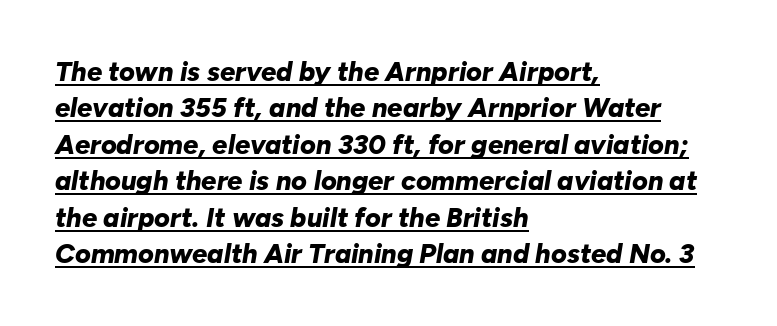
These lines carry a lot of weight — the face is fully bold. Beneath each row of characters lies a ruled line. Posture: slanted. Is the letter spacing exaggerated? No — it looks like the ordinary default. All the whitespace from short lines collects on the right.
